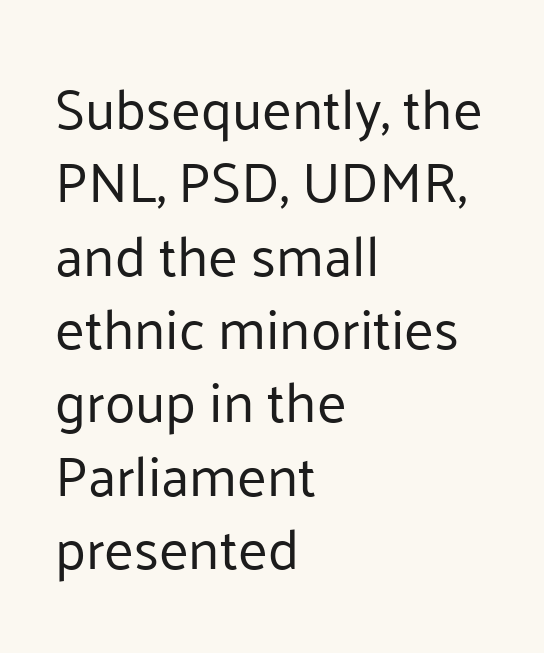
The image shows 56 px regular-weight sans-serif type, upright; set left-aligned, normal line spacing (1.31x), normal letter spacing, not underlined; low stroke contrast and a medium x-height.
